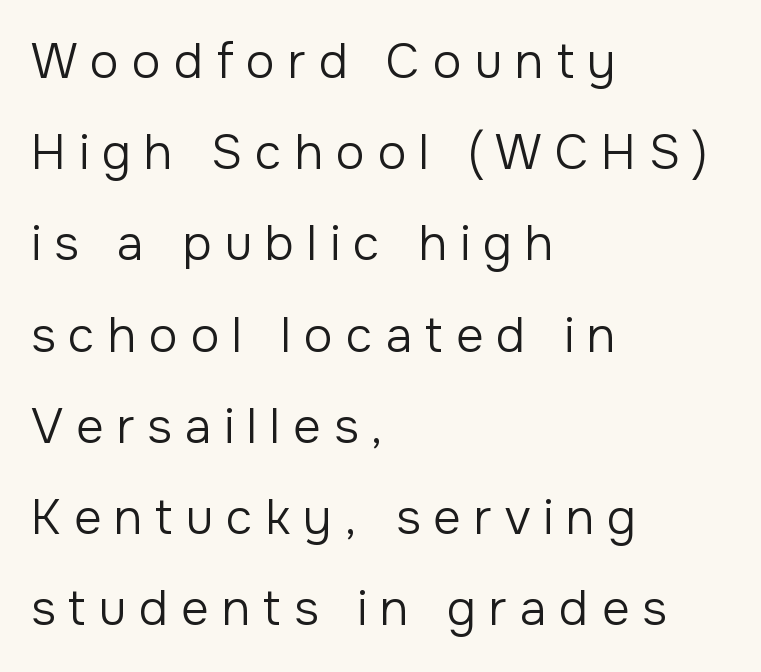
Q: Is the text bold? A: No.
Q: Is the text italic (slanted)? A: No, it is upright.
Q: Is the typeface a serif or a sans-serif typeface? A: Sans-serif.
Q: Is the text underlined? A: No.
Q: How is the paragraph aligned? A: Left-aligned.
Q: Is the spacing between letters normal or unusually wide? A: Unusually wide.
Q: Is the spacing between lines tight, normal or loose? A: Loose.
Q: Width (condensed, normal, or wide)? A: Normal.
Q: Stroke contrast? A: Low.
Q: x-height? A: Medium.
Q: Monospaced? A: No.
